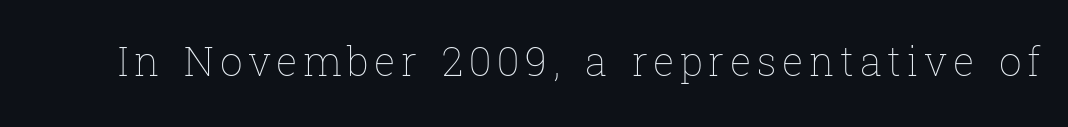
{"italic": "no", "bold": "no", "weight": "thin", "width": "normal", "stroke_contrast": "low", "x_height": "medium", "monospaced": "no", "underline": "no", "glyph_px": 40}
